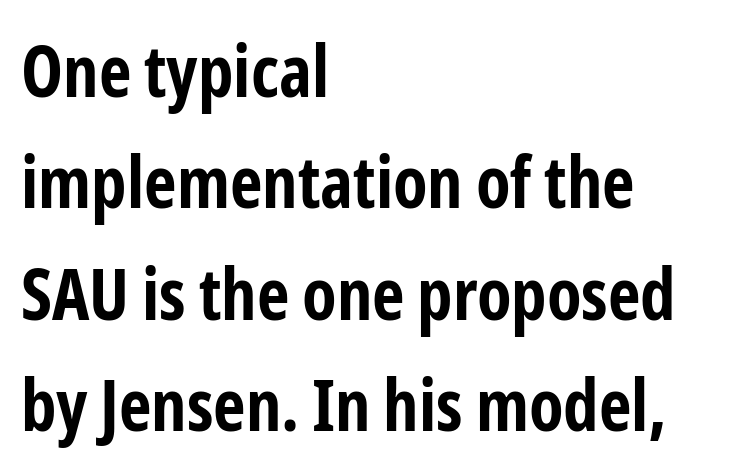
{"serif": "no", "italic": "no", "bold": "yes", "weight": "bold", "width": "condensed", "stroke_contrast": "low", "x_height": "medium", "monospaced": "no", "underline": "no", "align": "left", "line_spacing": "normal", "line_spacing_ratio": 1.57, "letter_spacing": "normal", "letter_spacing_em": 0.0, "glyph_px": 71}
